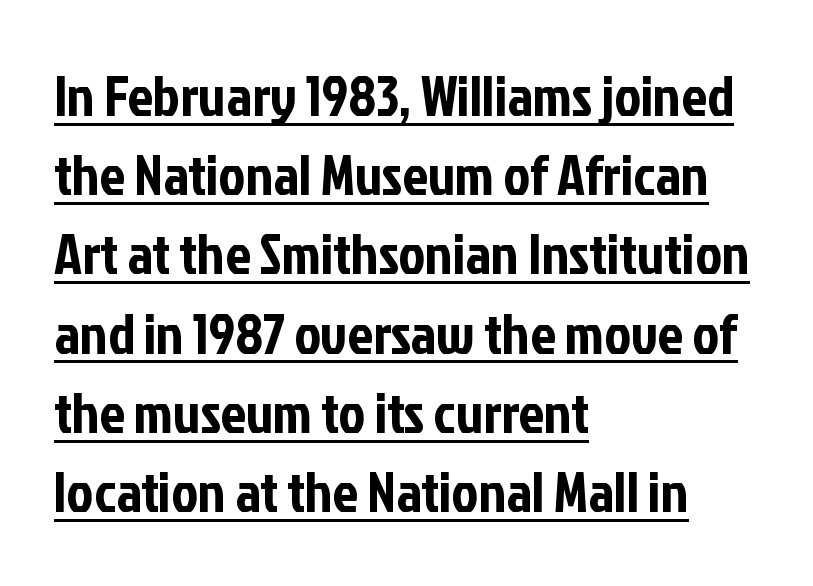
{"serif": "no", "italic": "no", "width": "condensed", "stroke_contrast": "low", "x_height": "medium", "monospaced": "no", "underline": "yes", "align": "left", "line_spacing": "normal", "line_spacing_ratio": 1.39, "letter_spacing": "normal", "letter_spacing_em": 0.0, "glyph_px": 57}
